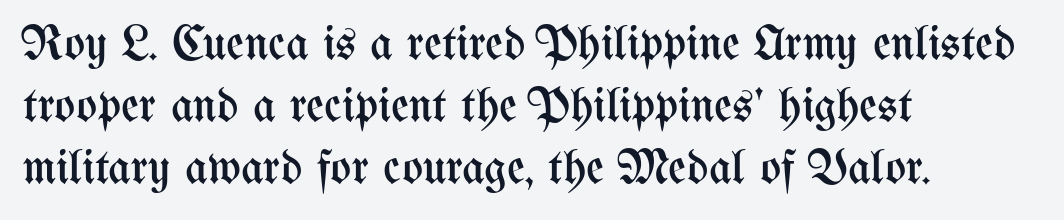
{"italic": "no", "bold": "no", "weight": "regular", "width": "condensed", "stroke_contrast": "medium", "x_height": "medium", "monospaced": "no", "underline": "no", "align": "left", "line_spacing": "normal", "line_spacing_ratio": 1.27, "letter_spacing": "normal", "letter_spacing_em": 0.0, "glyph_px": 49}
